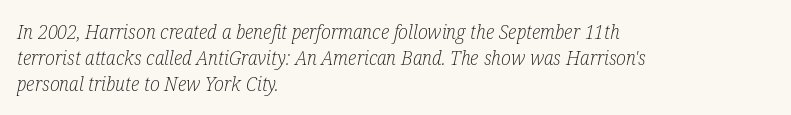
The face used here is rendered with its standard letterfit. Is the type heavy? It reads as light-to-regular instead. Clear beneath every line of the passage. The compositor pushed each line to the left boundary. Each new line begins a customary step beneath the previous one. There's an unmistakable incline to the writing here.
